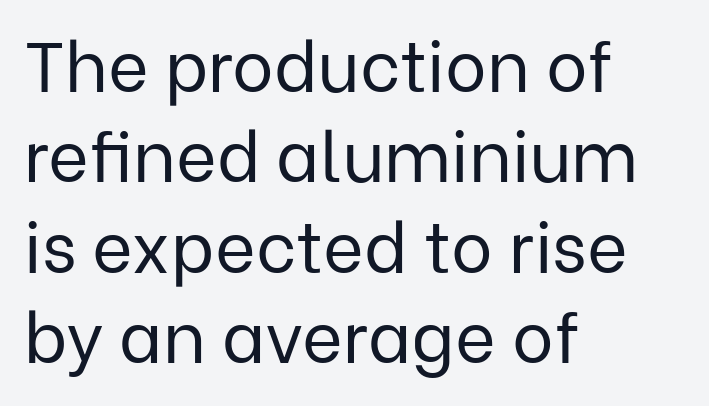
The image shows 70 px regular-weight sans-serif type, upright; set left-aligned, normal line spacing (1.29x), normal letter spacing, not underlined; low stroke contrast and a medium x-height.
